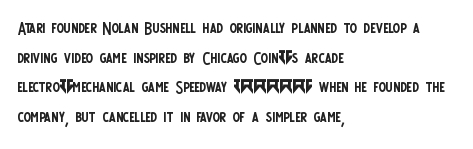
Unmarked baselines from the first word to the last. The designer left line spacing at the default. The rendering anchors every line to the left-hand side. The gaps between neighbouring characters are ordinary and unremarkable. The type sits square on the baseline with zero lean.
